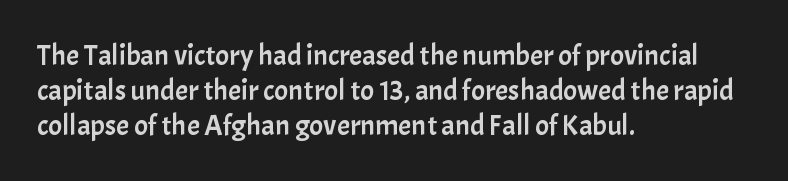
The rendering uses natural spacing where letterforms have individual widths. Alignment: flush left. Does the lettering tilt? It doesn't — this is upright. The face used here is rendered with its standard letterfit.
